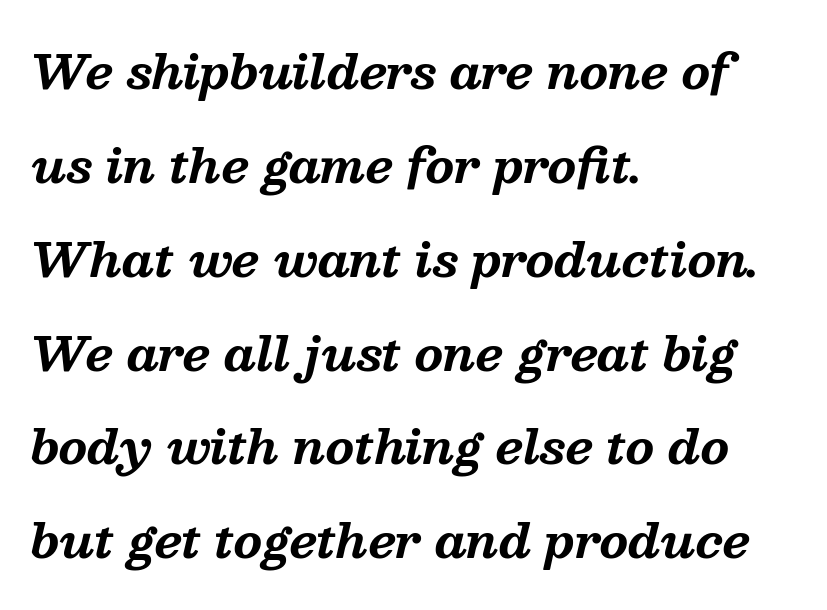
The image shows 46 px bold serif type, italic (leaning right); set left-aligned, loose line spacing (2.04x), normal letter spacing, not underlined; medium stroke contrast and a medium x-height.
